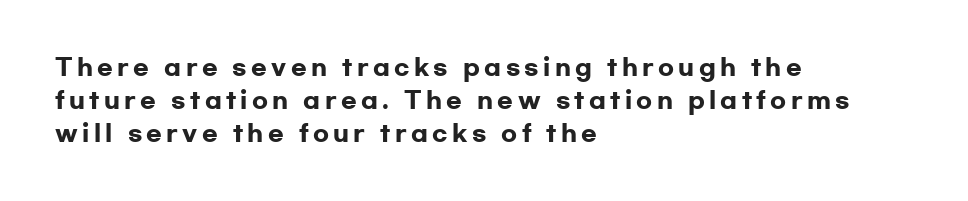
Q: Is the text bold? A: Yes.
Q: Is the text italic (slanted)? A: No, it is upright.
Q: Is the text underlined? A: No.
Q: How is the paragraph aligned? A: Left-aligned.
Q: Is the spacing between lines tight, normal or loose? A: Normal.
